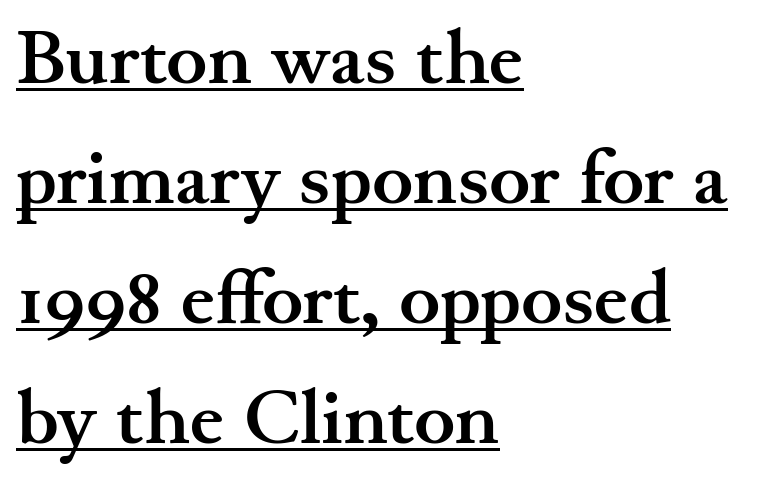
{"serif": "yes", "italic": "no", "bold": "yes", "weight": "semibold", "width": "wide", "stroke_contrast": "medium", "x_height": "small", "monospaced": "no", "underline": "yes", "align": "left", "line_spacing": "normal", "line_spacing_ratio": 1.56, "letter_spacing": "normal", "letter_spacing_em": 0.0, "glyph_px": 77}
